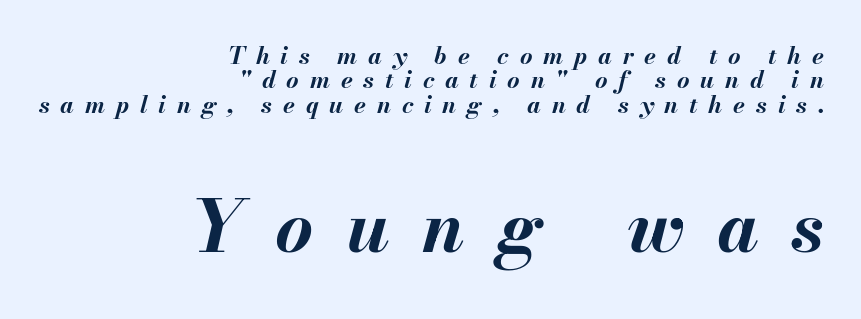
Q: Is the text bold? A: Yes.
Q: Is the text italic (slanted)? A: Yes, it leans right by about 13 degrees.
Q: Is the text underlined? A: No.
Q: How is the paragraph aligned? A: Right-aligned.
Q: Is the spacing between letters normal or unusually wide? A: Unusually wide.
Q: Is the spacing between lines tight, normal or loose? A: Tight.
Q: Which block of text is set in a larger size, the first (top) or the second (bottom)? A: The second (bottom) one.
Q: Width (condensed, normal, or wide)? A: Normal.
Q: Stroke contrast? A: Medium.
Q: x-height? A: Small.
Q: Monospaced? A: No.
